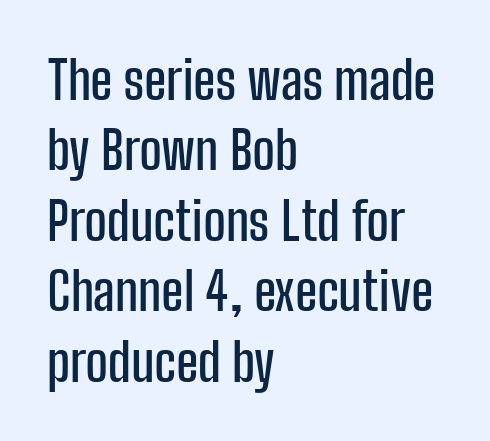
Q: Is the text italic (slanted)? A: No, it is upright.
Q: Is the typeface a serif or a sans-serif typeface? A: Sans-serif.
Q: Is the text underlined? A: No.
Q: How is the paragraph aligned? A: Left-aligned.
Q: Is the spacing between letters normal or unusually wide? A: Normal.
Q: Is the spacing between lines tight, normal or loose? A: Normal.
Q: Width (condensed, normal, or wide)? A: Condensed.
Q: Stroke contrast? A: Low.
Q: x-height? A: Medium.
Q: Monospaced? A: No.
